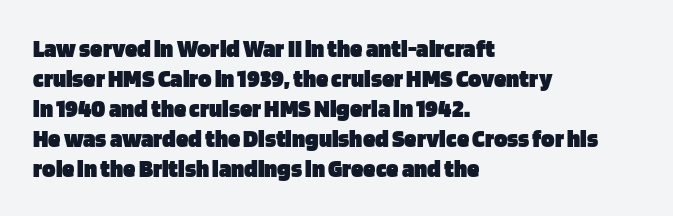
The image shows 25 px bold type, upright; set left-aligned, line spacing 1.2x, normal letter spacing, not underlined.
